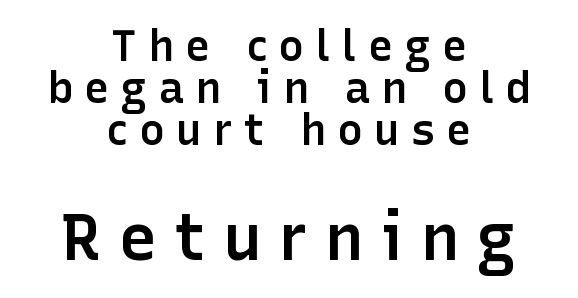
Q: Is the text bold? A: Semi-bold.
Q: Is the text italic (slanted)? A: No, it is upright.
Q: Is the typeface a serif or a sans-serif typeface? A: Sans-serif.
Q: Is the text underlined? A: No.
Q: How is the paragraph aligned? A: Centered.
Q: Is the spacing between letters normal or unusually wide? A: Unusually wide.
Q: Is the spacing between lines tight, normal or loose? A: Tight.
Q: Which block of text is set in a larger size, the first (top) or the second (bottom)? A: The second (bottom) one.
Q: Width (condensed, normal, or wide)? A: Normal.
Q: Stroke contrast? A: Low.
Q: x-height? A: Medium.
Q: Monospaced? A: No.
